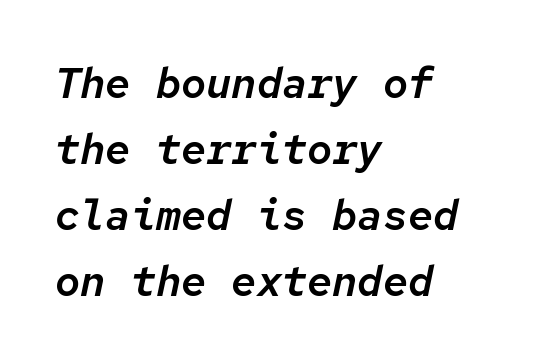
Yep, that's italic — everything's leaning. Default kerning and tracking; the words read as compact shapes. In CSS terms this would be text-align: left. You could count columns in this text — the font is strictly monospaced.
